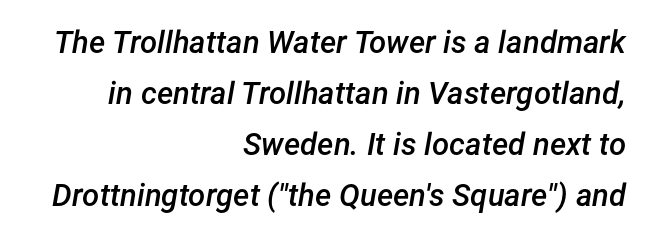
The image shows 31 px semibold type, italic (leaning right); set right-aligned, normal line spacing (1.65x), normal letter spacing, not underlined; low stroke contrast and a medium x-height.
